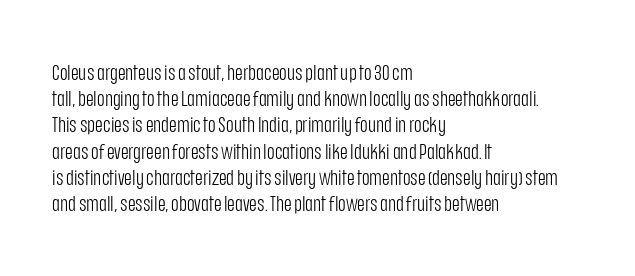
The image shows 21 px text type, upright; set left-aligned, normal line spacing (1.25x), normal letter spacing, not underlined.
